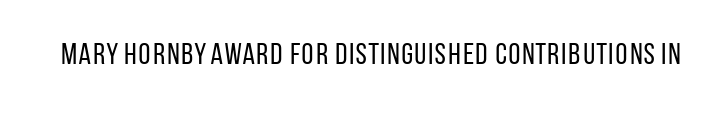
The image shows 30 px regular-weight, condensed sans-serif type, upright; set normal letter spacing, not underlined; low stroke contrast and a large x-height.
